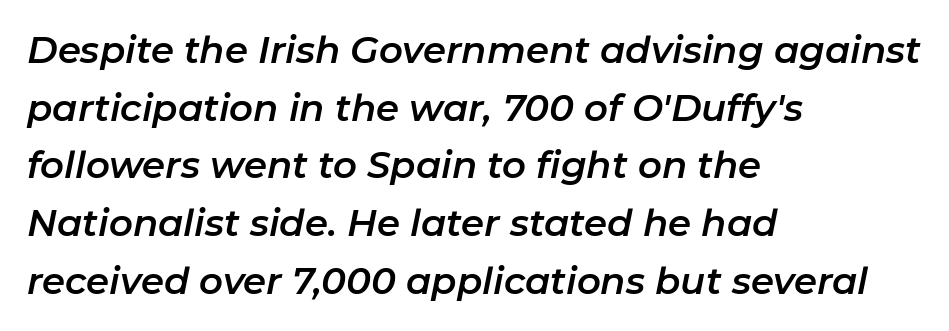
{"italic": "yes", "lean": "right", "slant_degrees": 11, "width": "normal", "stroke_contrast": "low", "x_height": "medium", "monospaced": "no", "underline": "no", "align": "left", "line_spacing": "normal", "line_spacing_ratio": 1.56, "letter_spacing": "normal", "letter_spacing_em": 0.0, "glyph_px": 37}
